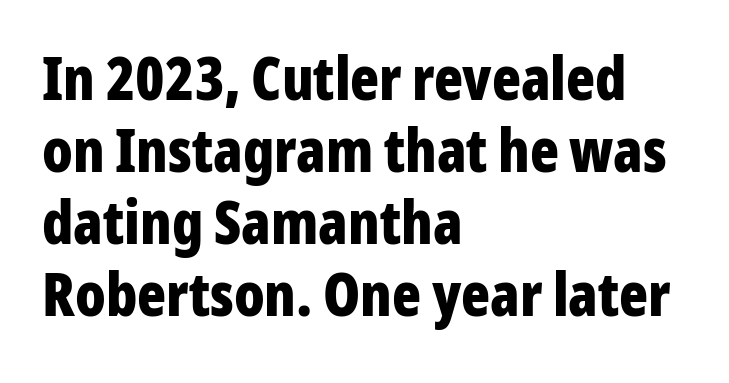
{"serif": "no", "italic": "no", "bold": "yes", "weight": "bold", "width": "condensed", "stroke_contrast": "low", "x_height": "medium", "monospaced": "no", "underline": "no", "align": "left", "line_spacing_ratio": 1.2, "letter_spacing": "normal", "letter_spacing_em": 0.0, "glyph_px": 60}
